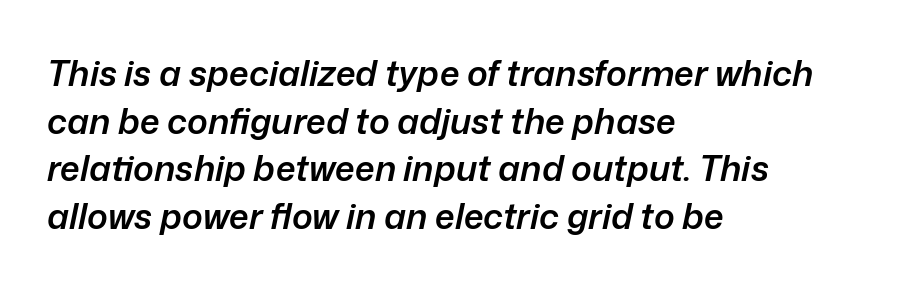
A bare baseline throughout the passage. A typesetter would call this proportional, since set widths differ per character. The letters sit at their default tracking, neither squeezed nor spread. Leftover space on each line is placed entirely after the last word. Designer's note — italics engaged. Successive baselines arrive at the customary interval.
